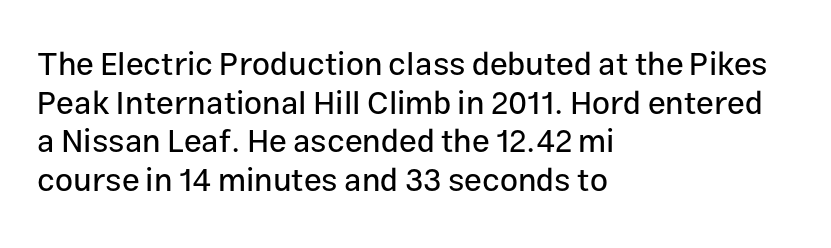
{"serif": "no", "italic": "no", "width": "normal", "stroke_contrast": "low", "x_height": "medium", "monospaced": "no", "underline": "no", "align": "left", "line_spacing_ratio": 1.21, "letter_spacing": "normal", "letter_spacing_em": 0.0, "glyph_px": 32}
